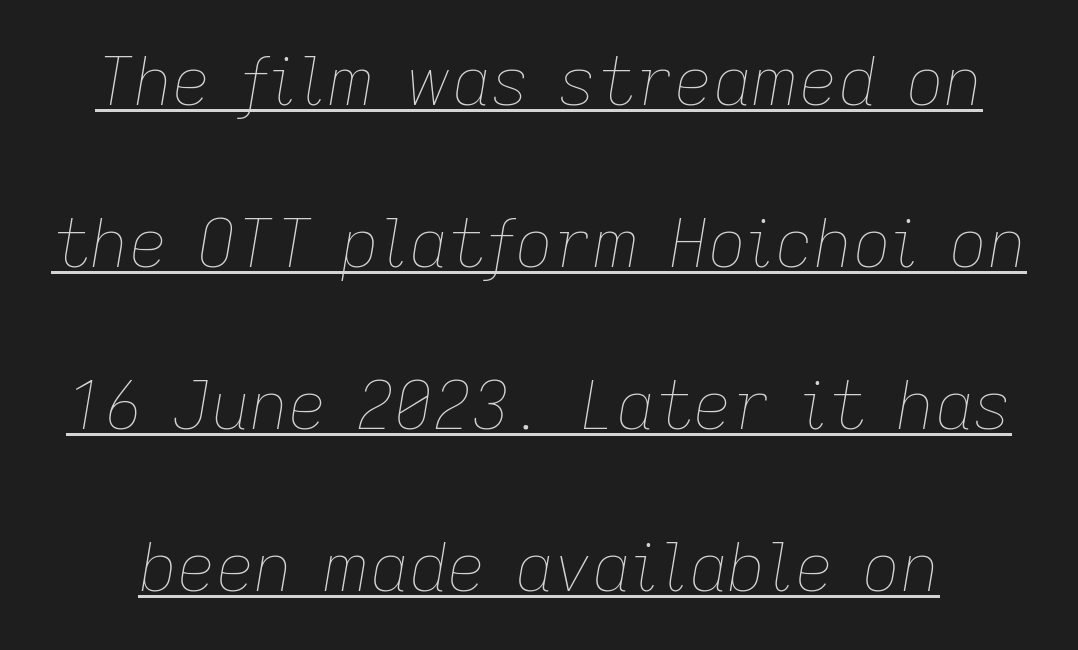
Varying glyph widths throughout — classic text-font behaviour. Somebody hit Ctrl+U on this one — the words are underlined. Leading is clearly above the norm, producing a sparse column. There's an unmistakable incline to the writing here. This is not heavy type; no bold has been used.
